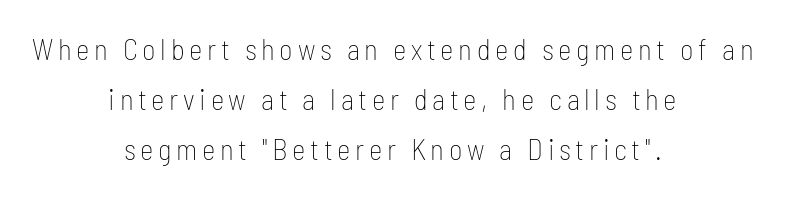
Each line is balanced around a shared central axis. The strokes are not fattened; the text isn't bold. Rule under the text: the space is simply empty. Rendered with straight, roman letterforms.
